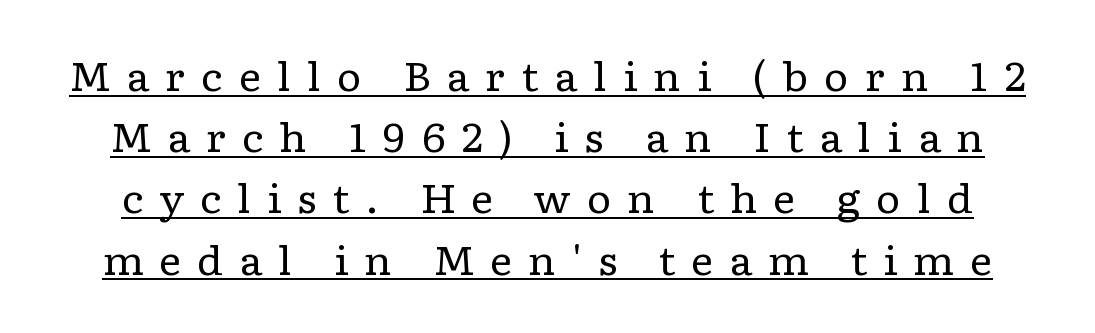
Q: Is the text bold? A: No.
Q: Is the text italic (slanted)? A: No, it is upright.
Q: Is the typeface a serif or a sans-serif typeface? A: Serif.
Q: Is the text underlined? A: Yes.
Q: Is the spacing between letters normal or unusually wide? A: Unusually wide.
Q: Is the spacing between lines tight, normal or loose? A: Normal.
Q: Width (condensed, normal, or wide)? A: Wide.
Q: Stroke contrast? A: Low.
Q: x-height? A: Medium.
Q: Monospaced? A: No.
